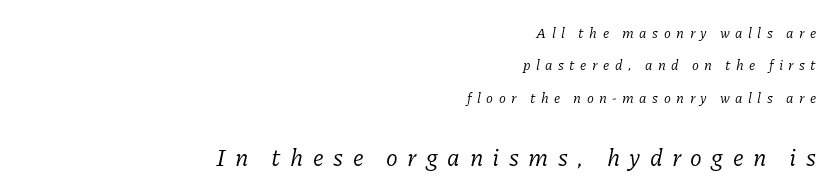
{"italic": "yes", "lean": "right", "slant_degrees": 11, "bold": "no", "underline": "no", "align": "right", "line_spacing": "loose", "line_spacing_ratio": 2.32, "letter_spacing": "wide", "letter_spacing_em": 0.39, "larger_block": "second", "size_ratio": 1.71, "glyph_px": 24}
